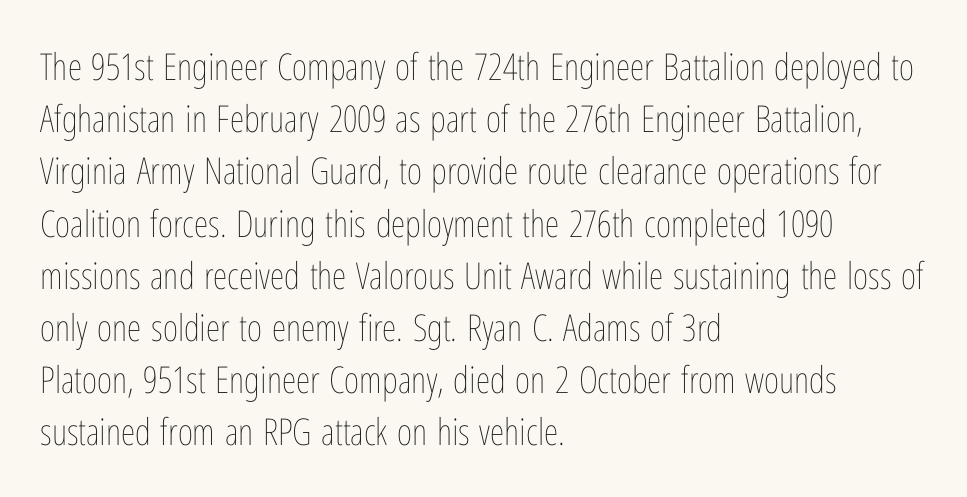
Q: Is the text bold? A: No.
Q: Is the text italic (slanted)? A: No, it is upright.
Q: Is the text underlined? A: No.
Q: How is the paragraph aligned? A: Left-aligned.
Q: Is the spacing between letters normal or unusually wide? A: Normal.
Q: Is the spacing between lines tight, normal or loose? A: Normal.
Q: Width (condensed, normal, or wide)? A: Condensed.
Q: Stroke contrast? A: Low.
Q: x-height? A: Medium.
Q: Monospaced? A: No.
